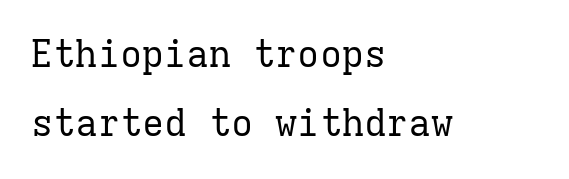
Teacher's note: observe the even left margin — that is flush-left alignment. Spacing between characters is what you'd get straight out of the box. Stroke thickness stays within the range of a standard reading face or lighter. Lines of text with bare space underneath. Note the uniform advance width — an 'i' takes as much space as an 'm'.
